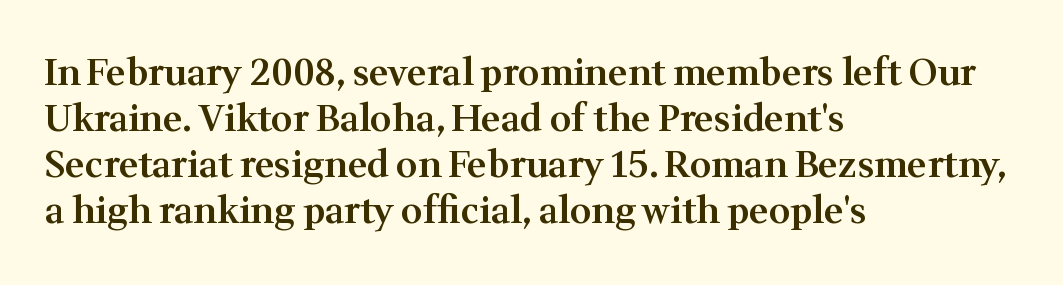
Q: Is the text bold? A: Semi-bold.
Q: Is the text italic (slanted)? A: No, it is upright.
Q: Is the typeface a serif or a sans-serif typeface? A: Serif.
Q: Is the text underlined? A: No.
Q: How is the paragraph aligned? A: Left-aligned.
Q: Is the spacing between letters normal or unusually wide? A: Normal.
Q: Width (condensed, normal, or wide)? A: Normal.
Q: Stroke contrast? A: Medium.
Q: x-height? A: Medium.
Q: Monospaced? A: No.
